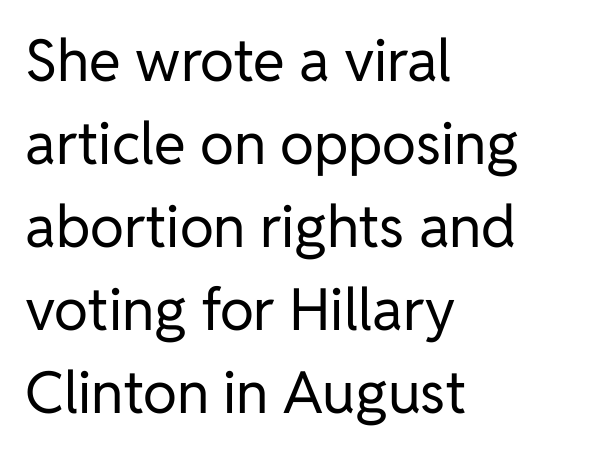
The image shows 58 px regular-weight sans-serif type, upright; set left-aligned, normal line spacing (1.43x), normal letter spacing, not underlined; low stroke contrast and a medium x-height.
